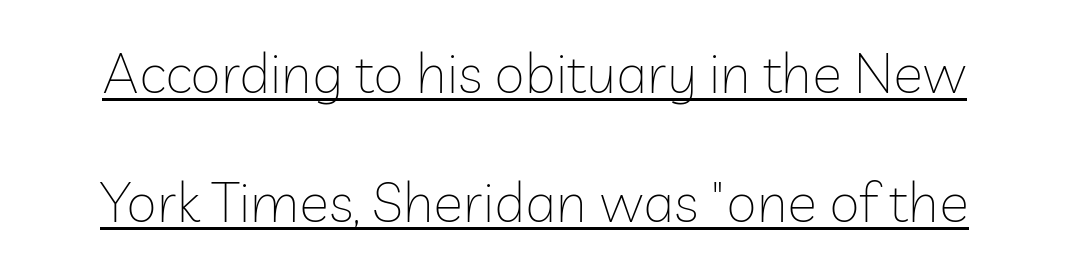
Q: Is the text bold? A: No.
Q: Is the text italic (slanted)? A: No, it is upright.
Q: Is the typeface a serif or a sans-serif typeface? A: Sans-serif.
Q: Is the text underlined? A: Yes.
Q: Is the spacing between letters normal or unusually wide? A: Normal.
Q: Is the spacing between lines tight, normal or loose? A: Loose.
Q: Width (condensed, normal, or wide)? A: Normal.
Q: Stroke contrast? A: Low.
Q: x-height? A: Medium.
Q: Monospaced? A: No.
